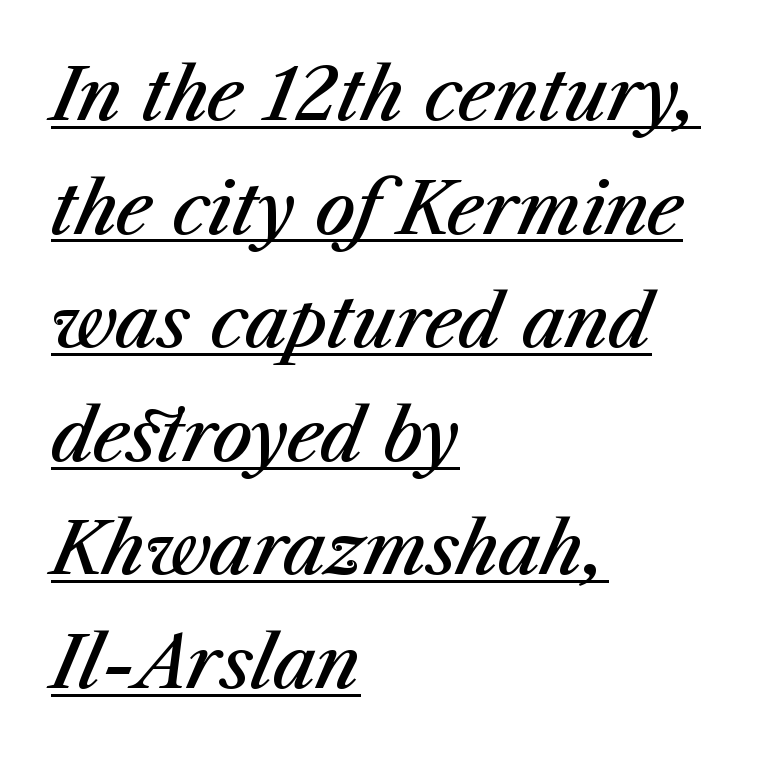
Alignment: flush left. Each line of the rendering has a horizontal stroke beneath the glyphs. The face used here has a pronounced slope to its letters. Successive baselines arrive at the customary interval. The passage shown has conventional tracking throughout. The letters advance in unequal steps, a hallmark of proportional type.
